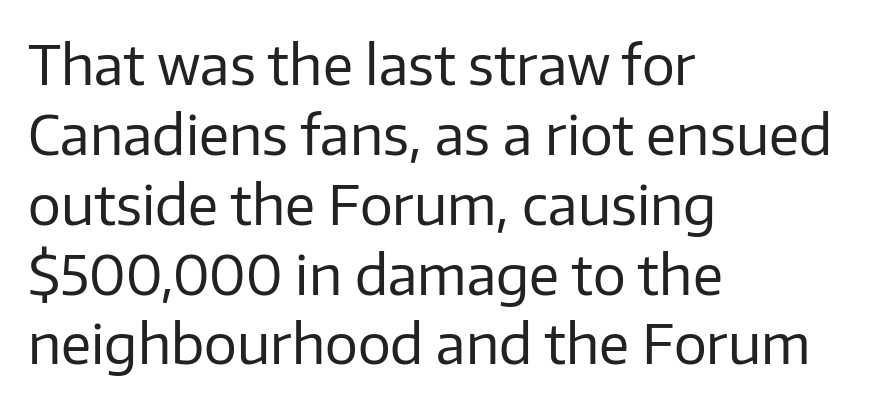
The letters advance in unequal steps, a hallmark of proportional type. Does the lettering tilt? It doesn't — this is upright. Counters stay open thanks to moderate or lighter strokes. Alignment: flush left. Regarding serifs, this sample does without them.
